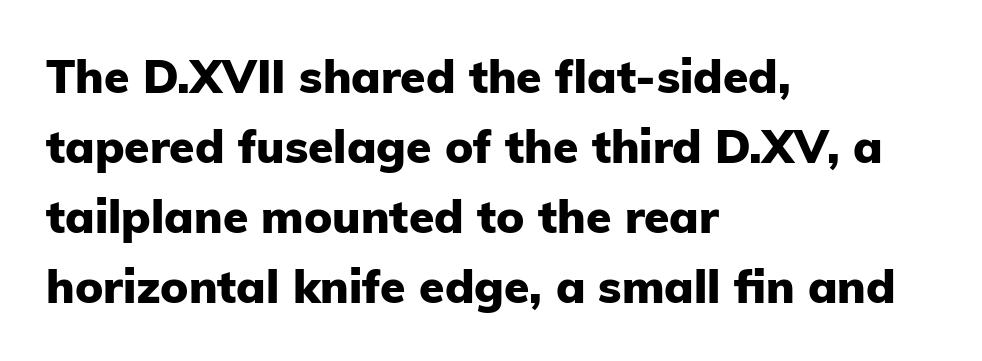
Q: Is the text bold? A: Yes.
Q: Is the text italic (slanted)? A: No, it is upright.
Q: Is the typeface a serif or a sans-serif typeface? A: Sans-serif.
Q: Is the text underlined? A: No.
Q: How is the paragraph aligned? A: Left-aligned.
Q: Is the spacing between letters normal or unusually wide? A: Normal.
Q: Is the spacing between lines tight, normal or loose? A: Normal.
Q: Width (condensed, normal, or wide)? A: Normal.
Q: Stroke contrast? A: Low.
Q: x-height? A: Medium.
Q: Monospaced? A: No.
